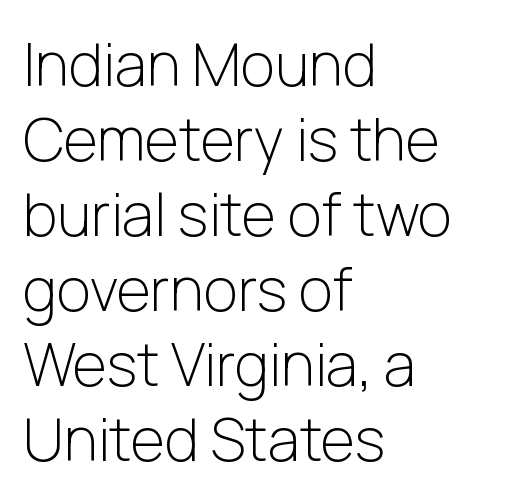
{"serif": "no", "italic": "no", "bold": "no", "weight": "light", "width": "normal", "stroke_contrast": "low", "x_height": "medium", "monospaced": "no", "underline": "no", "align": "left", "line_spacing": "normal", "line_spacing_ratio": 1.27, "letter_spacing": "normal", "letter_spacing_em": 0.0, "glyph_px": 59}
